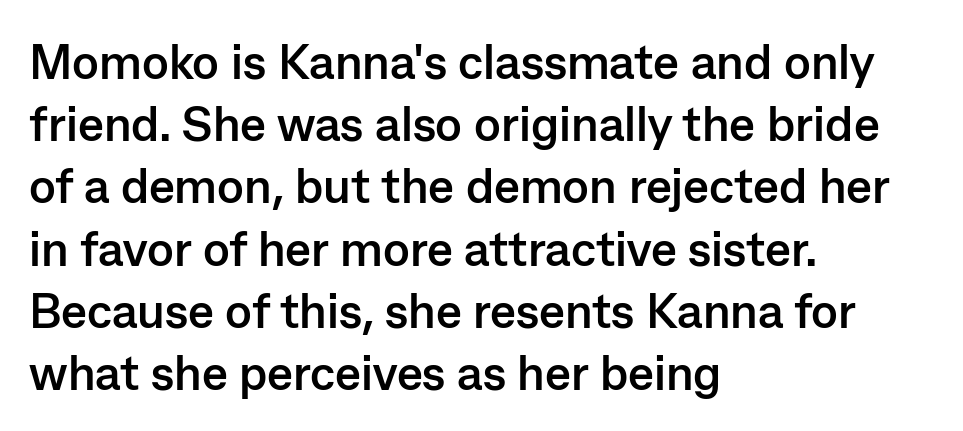
Spacing verdict: proportional, widths tailored to each character. The foot of each line stays bare and open. Ordinary non-slanted type is in use. The type family on display is of the sans-serif kind.
